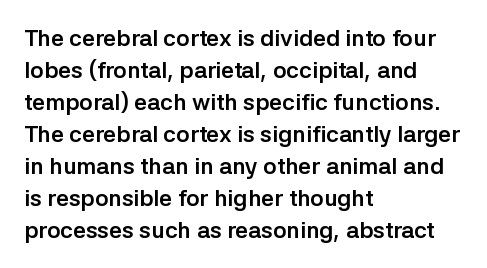
Q: Is the text bold? A: Yes.
Q: Is the text italic (slanted)? A: No, it is upright.
Q: Is the text underlined? A: No.
Q: How is the paragraph aligned? A: Left-aligned.
Q: Is the spacing between letters normal or unusually wide? A: Normal.
Q: Is the spacing between lines tight, normal or loose? A: Normal.
